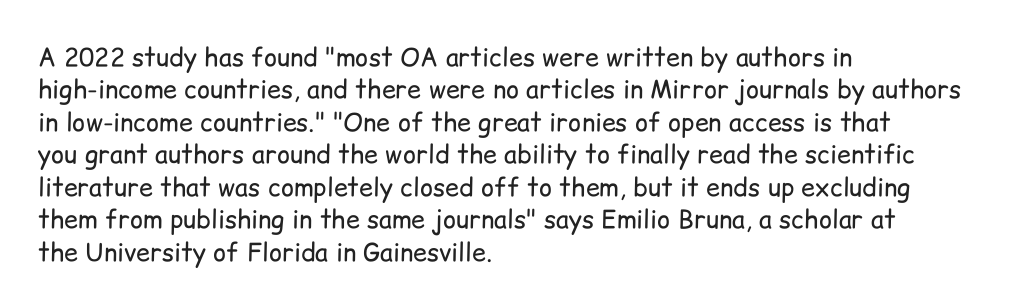
{"italic": "no", "bold": "no", "underline": "no", "align": "left", "line_spacing": "normal", "line_spacing_ratio": 1.3, "letter_spacing": "normal", "letter_spacing_em": 0.0, "glyph_px": 25}
